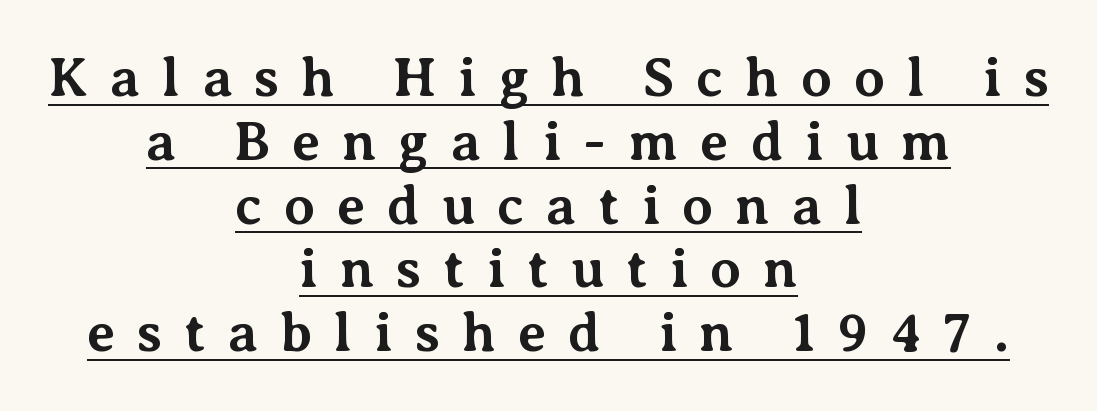
Q: Is the text bold? A: Yes.
Q: Is the text italic (slanted)? A: No, it is upright.
Q: Is the typeface a serif or a sans-serif typeface? A: Serif.
Q: Is the text underlined? A: Yes.
Q: How is the paragraph aligned? A: Centered.
Q: Is the spacing between letters normal or unusually wide? A: Unusually wide.
Q: Width (condensed, normal, or wide)? A: Normal.
Q: Stroke contrast? A: Medium.
Q: x-height? A: Medium.
Q: Monospaced? A: No.
